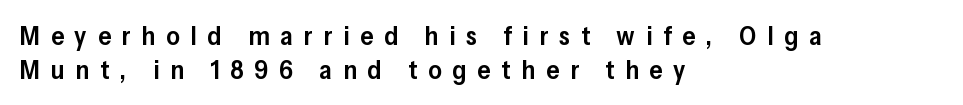
{"italic": "no", "bold": "semi", "underline": "no", "align": "left", "line_spacing": "normal", "line_spacing_ratio": 1.3, "letter_spacing": "wide", "letter_spacing_em": 0.42, "glyph_px": 26}
